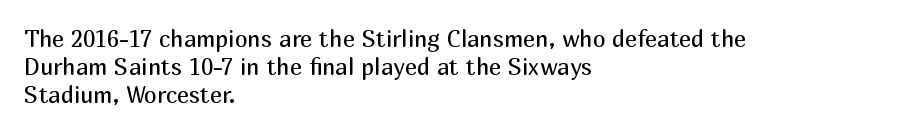
{"italic": "no", "bold": "no", "underline": "no", "align": "left", "line_spacing_ratio": 1.21, "letter_spacing": "normal", "letter_spacing_em": 0.0, "glyph_px": 23}
